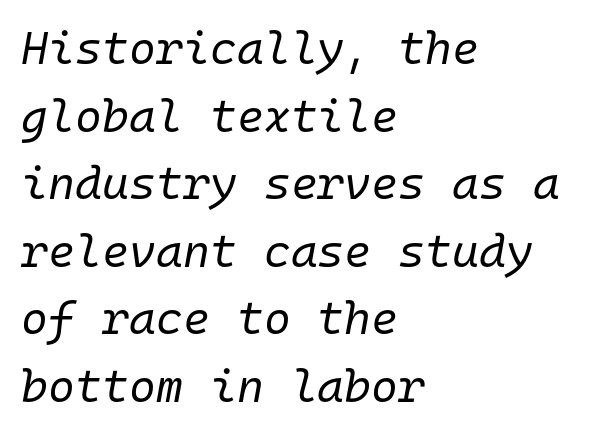
A normal amount of white space separates one row of letters from the next. Slant detected: the letters are inclined. You could call the tracking neutral — neither tight nor loose. Visually the block forms a straight wall on the left and a jagged coastline on the right. A typesetter would call this monospace, since all characters share one set width. Descenders are the only things crossing below the line.
